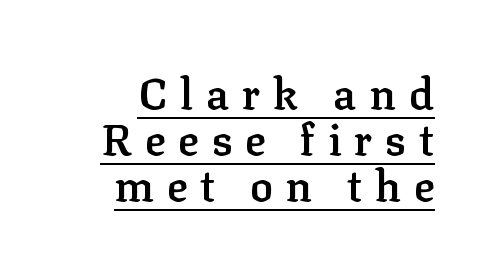
Q: Is the text bold? A: Semi-bold.
Q: Is the text italic (slanted)? A: No, it is upright.
Q: Is the typeface a serif or a sans-serif typeface? A: Serif.
Q: Is the text underlined? A: Yes.
Q: How is the paragraph aligned? A: Right-aligned.
Q: Is the spacing between letters normal or unusually wide? A: Unusually wide.
Q: Is the spacing between lines tight, normal or loose? A: Tight.
Q: Width (condensed, normal, or wide)? A: Normal.
Q: Stroke contrast? A: Low.
Q: x-height? A: Medium.
Q: Monospaced? A: No.
